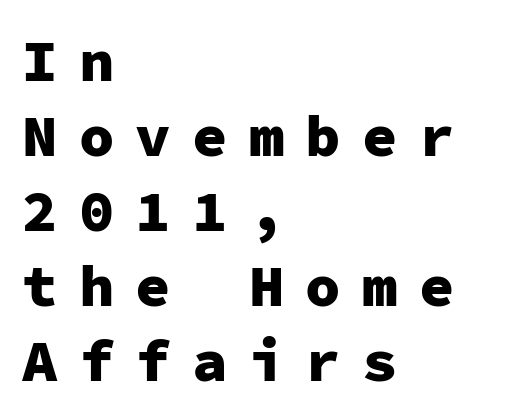
{"serif": "no", "italic": "no", "bold": "yes", "weight": "heavy", "width": "normal", "stroke_contrast": "low", "x_height": "medium", "monospaced": "yes", "underline": "no", "align": "left", "line_spacing": "normal", "line_spacing_ratio": 1.27, "letter_spacing": "wide", "letter_spacing_em": 0.36, "glyph_px": 59}
